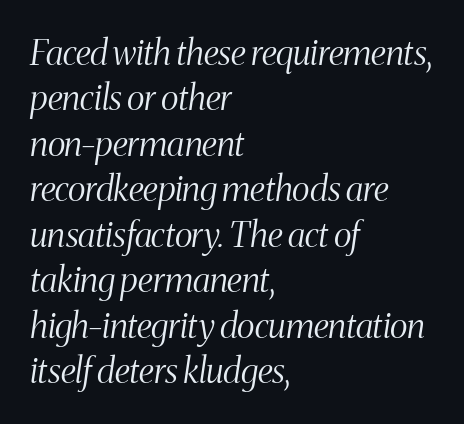
Q: Is the text bold? A: No.
Q: Is the text italic (slanted)? A: Yes, it leans right by about 8 degrees.
Q: Is the typeface a serif or a sans-serif typeface? A: Serif.
Q: Is the text underlined? A: No.
Q: How is the paragraph aligned? A: Left-aligned.
Q: Is the spacing between letters normal or unusually wide? A: Normal.
Q: Is the spacing between lines tight, normal or loose? A: Normal.
Q: Width (condensed, normal, or wide)? A: Condensed.
Q: Stroke contrast? A: Medium.
Q: x-height? A: Medium.
Q: Monospaced? A: No.
